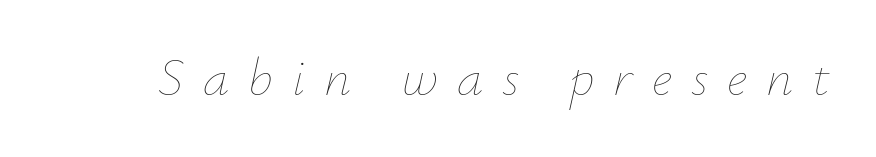
The whole block is typeset with a tilt. You could not count columns in this text — the font is proportionally spaced. Compared with a typical body face, this is equally light or lighter still. Letters rest on an invisible, unmarked baseline. The type is letterspaced generously, with wide tracking.
